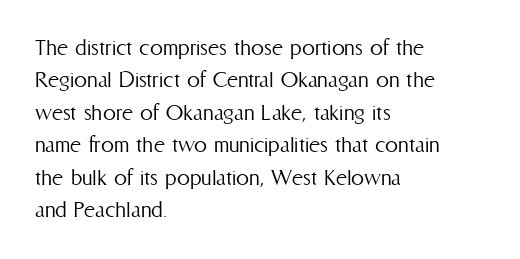
The image shows 26 px text type, upright; set left-aligned, normal line spacing (1.25x), normal letter spacing, not underlined.
